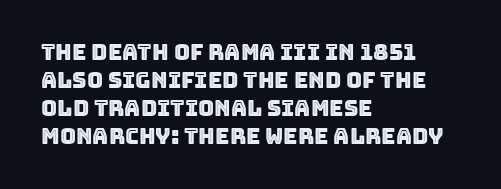
{"italic": "no", "underline": "no", "align": "left", "line_spacing": "normal", "line_spacing_ratio": 1.27, "letter_spacing": "normal", "letter_spacing_em": 0.0, "glyph_px": 22}
